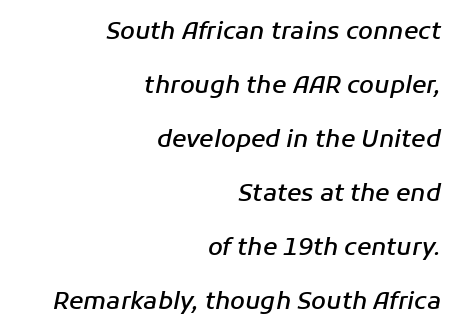
Q: Is the text bold? A: Semi-bold.
Q: Is the text italic (slanted)? A: Yes, it leans right by about 11 degrees.
Q: Is the text underlined? A: No.
Q: How is the paragraph aligned? A: Right-aligned.
Q: Is the spacing between letters normal or unusually wide? A: Normal.
Q: Is the spacing between lines tight, normal or loose? A: Loose.
